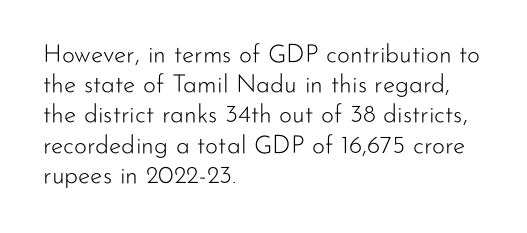
The image shows 25 px text type, upright; set left-aligned, line spacing 1.21x, normal letter spacing, not underlined.
